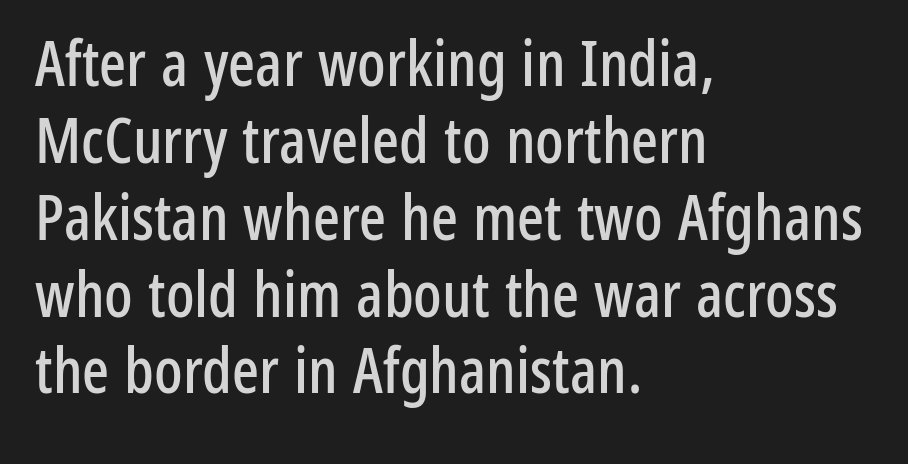
Q: Is the text italic (slanted)? A: No, it is upright.
Q: Is the typeface a serif or a sans-serif typeface? A: Sans-serif.
Q: Is the text underlined? A: No.
Q: How is the paragraph aligned? A: Left-aligned.
Q: Is the spacing between letters normal or unusually wide? A: Normal.
Q: Width (condensed, normal, or wide)? A: Condensed.
Q: Stroke contrast? A: Low.
Q: x-height? A: Medium.
Q: Monospaced? A: No.
